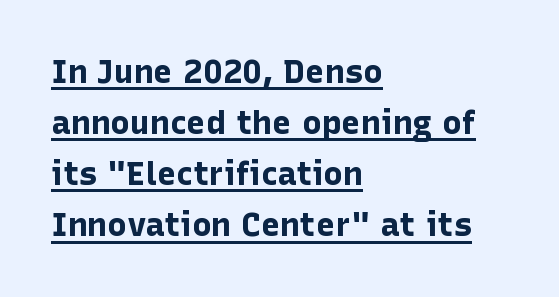
The image shows 33 px bold sans-serif type, upright; set left-aligned, normal line spacing (1.55x), normal letter spacing, underlined; low stroke contrast and a medium x-height.
